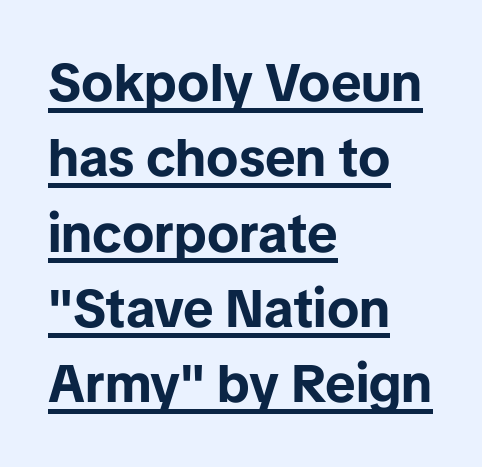
{"serif": "no", "italic": "no", "bold": "yes", "weight": "bold", "width": "normal", "stroke_contrast": "low", "x_height": "medium", "monospaced": "no", "underline": "yes", "align": "left", "line_spacing": "normal", "line_spacing_ratio": 1.42, "letter_spacing": "normal", "letter_spacing_em": 0.0, "glyph_px": 53}
